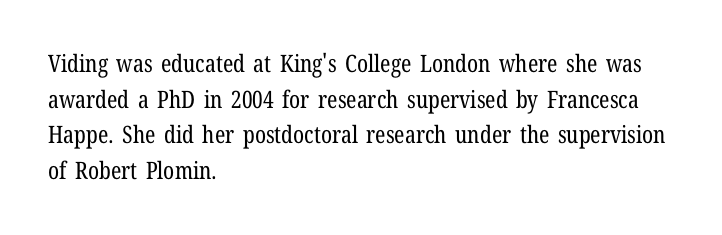
{"italic": "no", "bold": "no", "underline": "no", "align": "left", "line_spacing": "normal", "line_spacing_ratio": 1.48, "letter_spacing": "normal", "letter_spacing_em": 0.0, "glyph_px": 24}
